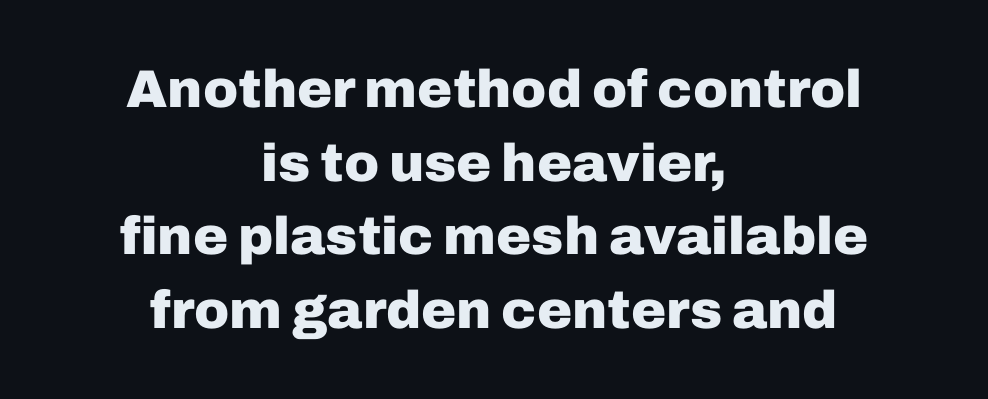
The image shows 53 px heavy sans-serif type, upright; set centered, normal line spacing (1.39x), normal letter spacing, not underlined; low stroke contrast and a medium x-height.
